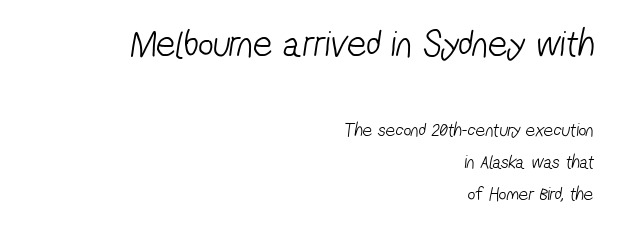
One glance says typical: line gaps are just what's usual. The designer went with a sans here, leaving each stem footless. Reading down the block, your eye finds every line finishing at a fixed right position. Looks like regular typesetting: each glyph gets only the width it needs. Characters follow at the spacing the type designer built in.
